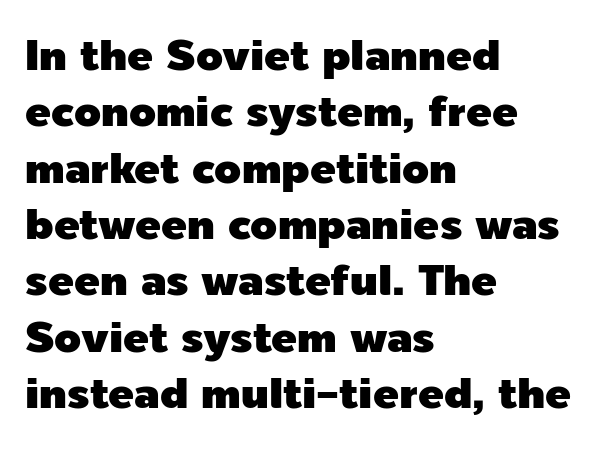
The image shows 43 px sans-serif type, upright; set left-aligned, normal line spacing (1.31x), normal letter spacing, not underlined; a medium x-height.
